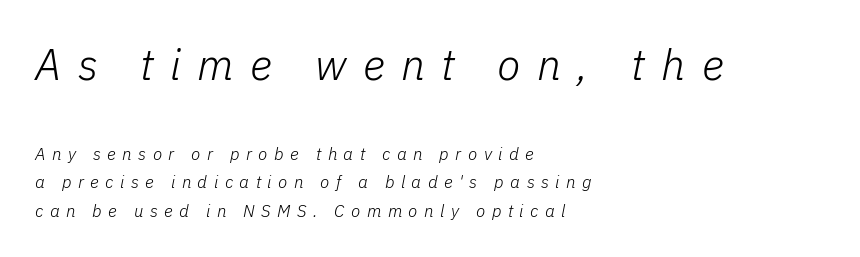
The glyphs look as if they've been sheared to an angle. You get the large type first, then a drop to smaller type. The passage is arranged the way most books set body copy — flush left. Glyph-to-glyph distance is far greater than everyday printed text. The strip under each line holds only bare page.
